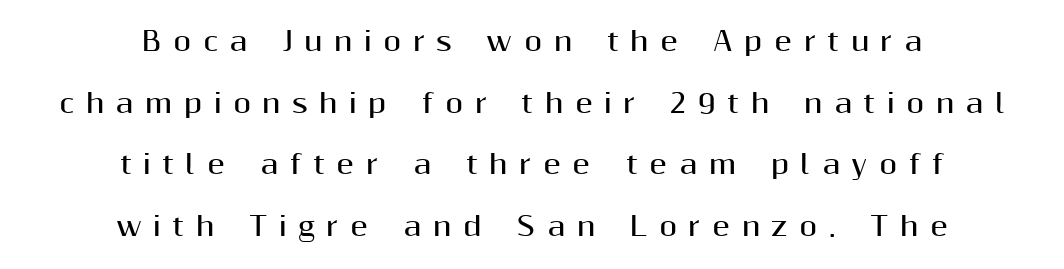
Typeset on center — no edge is straight. Between one letter and the next there's a generous, obvious gap. Does the weight exceed regular? Yes, all the way to bold. Beneath every word, the page is bare.
